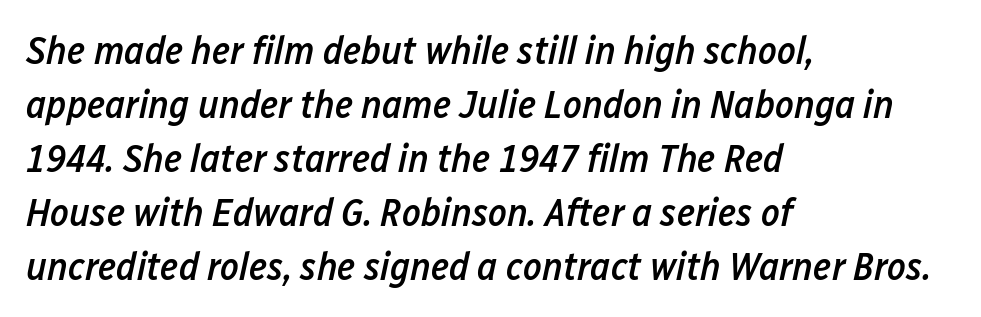
Q: Is the text bold? A: Semi-bold.
Q: Is the text italic (slanted)? A: Yes, it leans right by about 12 degrees.
Q: Is the text underlined? A: No.
Q: How is the paragraph aligned? A: Left-aligned.
Q: Is the spacing between letters normal or unusually wide? A: Normal.
Q: Is the spacing between lines tight, normal or loose? A: Normal.
Q: Width (condensed, normal, or wide)? A: Condensed.
Q: Stroke contrast? A: Low.
Q: x-height? A: Medium.
Q: Monospaced? A: No.
